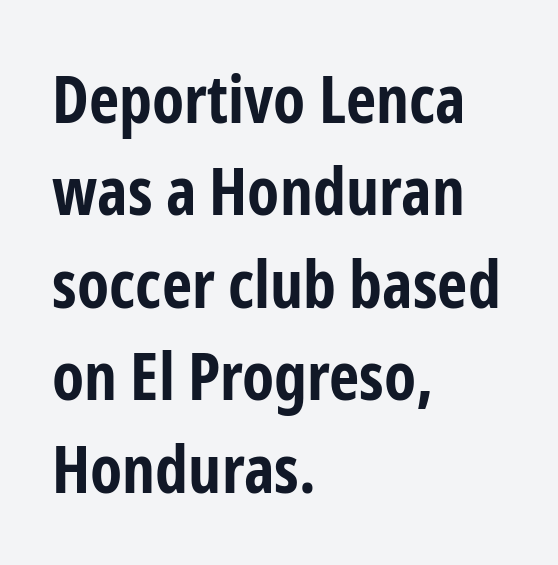
The image shows 66 px bold, condensed sans-serif type, upright; set left-aligned, normal line spacing (1.4x), normal letter spacing, not underlined; low stroke contrast and a medium x-height.
